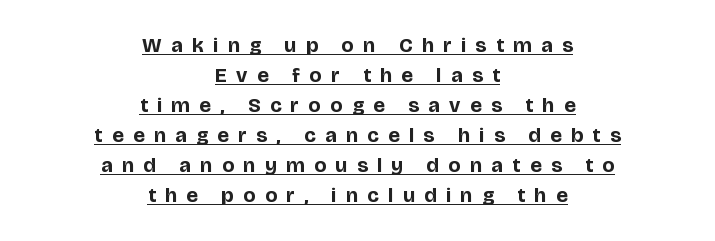
{"italic": "no", "bold": "yes", "underline": "yes", "align": "center", "line_spacing": "normal", "line_spacing_ratio": 1.43, "letter_spacing": "wide", "letter_spacing_em": 0.45, "glyph_px": 21}
